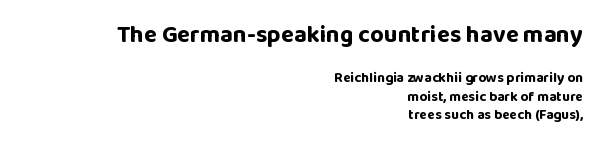
The image shows 24 px bold type, upright; set right-aligned, normal line spacing (1.3x), normal letter spacing, not underlined; the first (top) block is 1.71x larger.
